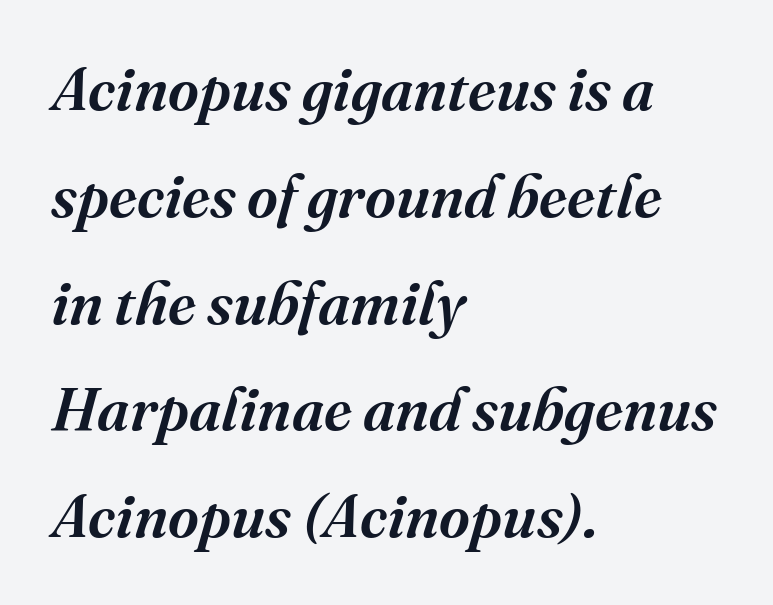
The image shows 60 px semibold serif type, italic (leaning right); set left-aligned, line spacing 1.78x, normal letter spacing, not underlined; medium stroke contrast and a medium x-height.
